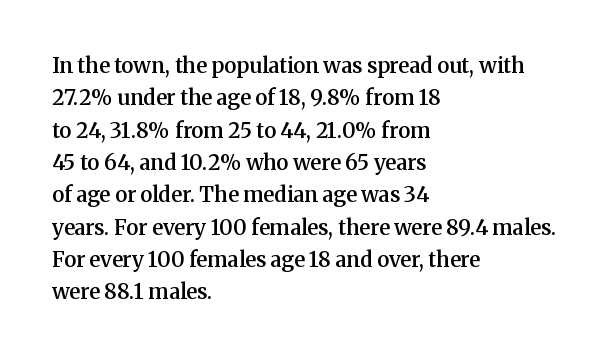
Q: Is the text bold? A: Semi-bold.
Q: Is the text italic (slanted)? A: No, it is upright.
Q: Is the text underlined? A: No.
Q: How is the paragraph aligned? A: Left-aligned.
Q: Is the spacing between letters normal or unusually wide? A: Normal.
Q: Is the spacing between lines tight, normal or loose? A: Normal.
